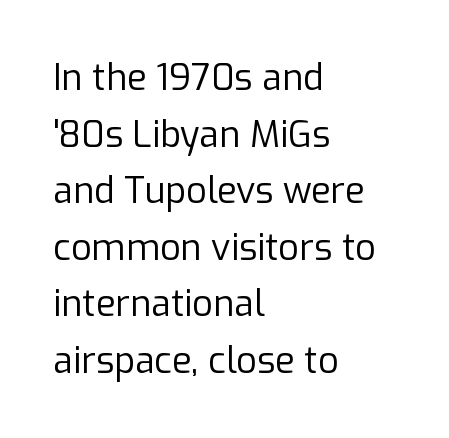
{"serif": "no", "italic": "no", "bold": "no", "weight": "regular", "width": "normal", "stroke_contrast": "low", "x_height": "medium", "monospaced": "no", "underline": "no", "align": "left", "line_spacing": "normal", "line_spacing_ratio": 1.57, "letter_spacing": "normal", "letter_spacing_em": 0.0, "glyph_px": 36}
